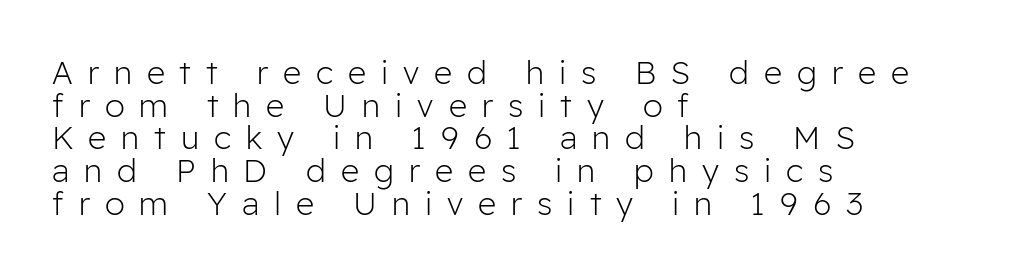
Q: Is the text bold? A: No.
Q: Is the text italic (slanted)? A: No, it is upright.
Q: Is the typeface a serif or a sans-serif typeface? A: Sans-serif.
Q: Is the text underlined? A: No.
Q: How is the paragraph aligned? A: Left-aligned.
Q: Is the spacing between letters normal or unusually wide? A: Unusually wide.
Q: Is the spacing between lines tight, normal or loose? A: Tight.
Q: Width (condensed, normal, or wide)? A: Normal.
Q: Stroke contrast? A: Low.
Q: x-height? A: Medium.
Q: Monospaced? A: No.
